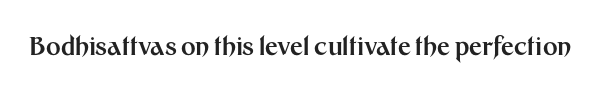
Underlining? Definitely not there. Strong, thick strokes mark this as bold type. This sample uses an upright cut, with every glyph sitting square on the baseline. A typesetter would call this zero additional tracking.
